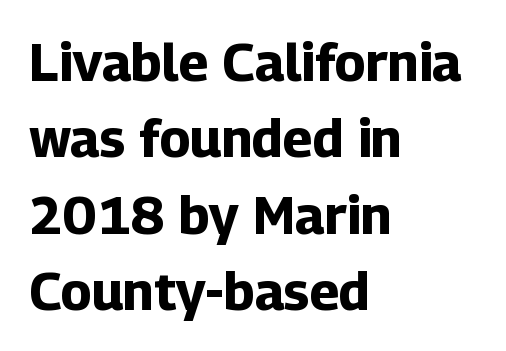
The image shows 53 px bold sans-serif type, upright; set left-aligned, normal line spacing (1.44x), normal letter spacing, not underlined; low stroke contrast and a medium x-height.
